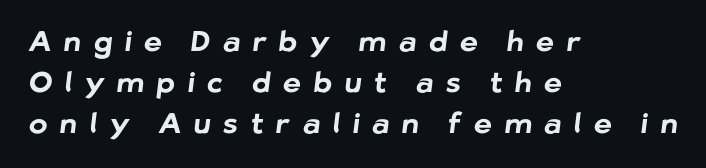
{"serif": "no", "bold": "yes", "weight": "bold", "width": "normal", "stroke_contrast": "low", "x_height": "medium", "monospaced": "no", "underline": "no", "align": "left", "line_spacing": "normal", "line_spacing_ratio": 1.47, "letter_spacing": "wide", "letter_spacing_em": 0.45, "glyph_px": 28}
